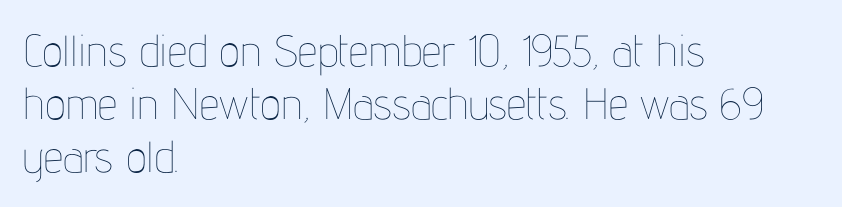
{"italic": "no", "bold": "no", "weight": "thin", "width": "condensed", "stroke_contrast": "low", "x_height": "medium", "monospaced": "no", "underline": "no", "align": "left", "line_spacing_ratio": 1.21, "letter_spacing": "normal", "letter_spacing_em": 0.0, "glyph_px": 44}
